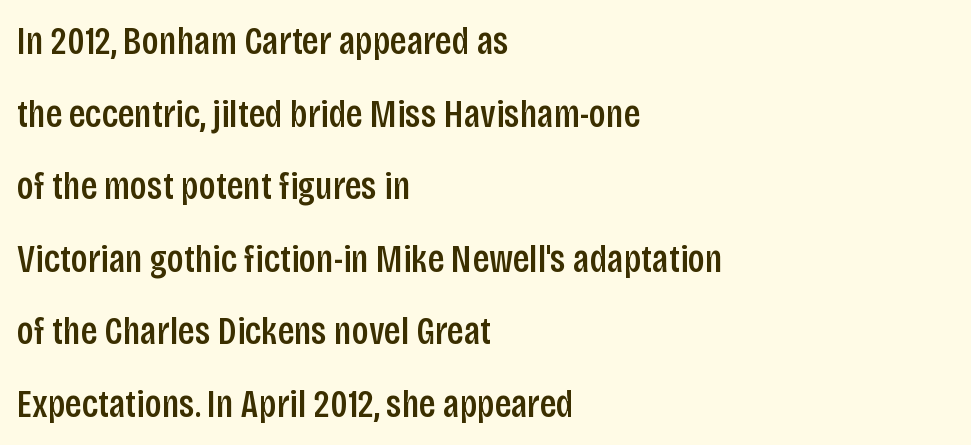
Q: Is the text bold? A: Semi-bold.
Q: Is the text italic (slanted)? A: No, it is upright.
Q: Is the typeface a serif or a sans-serif typeface? A: Sans-serif.
Q: Is the text underlined? A: No.
Q: How is the paragraph aligned? A: Left-aligned.
Q: Is the spacing between letters normal or unusually wide? A: Normal.
Q: Width (condensed, normal, or wide)? A: Condensed.
Q: Stroke contrast? A: Low.
Q: x-height? A: Large.
Q: Monospaced? A: No.
